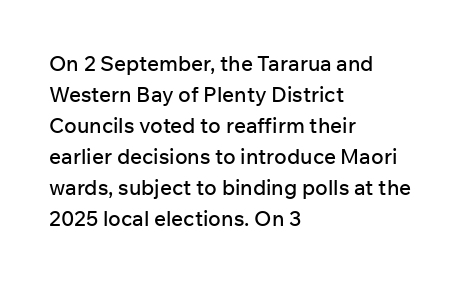
Does the copy run flush right? No — it runs flush left. The specimen reads as upright at a glance. Between one letter and the next there's only the usual sliver of space. The designer left line spacing at the default.
